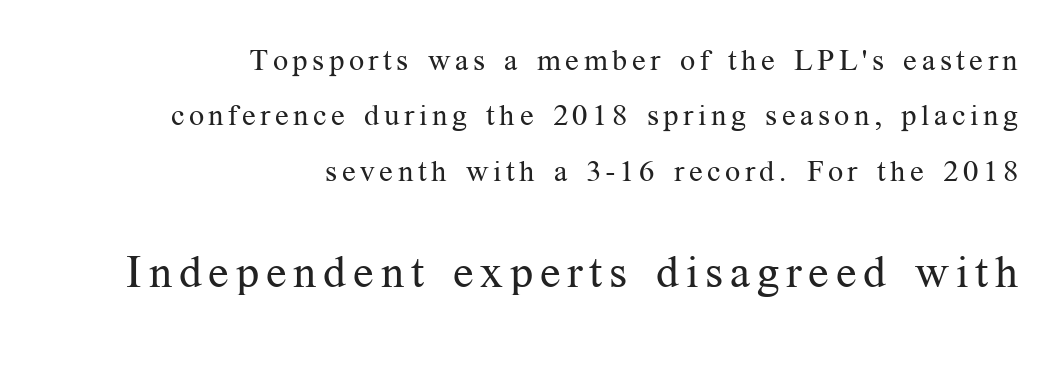
The image shows 45 px regular-weight serif type, upright; set right-aligned, line spacing 1.85x, not underlined; the second (bottom) block is 1.5x larger; medium stroke contrast and a medium x-height.
